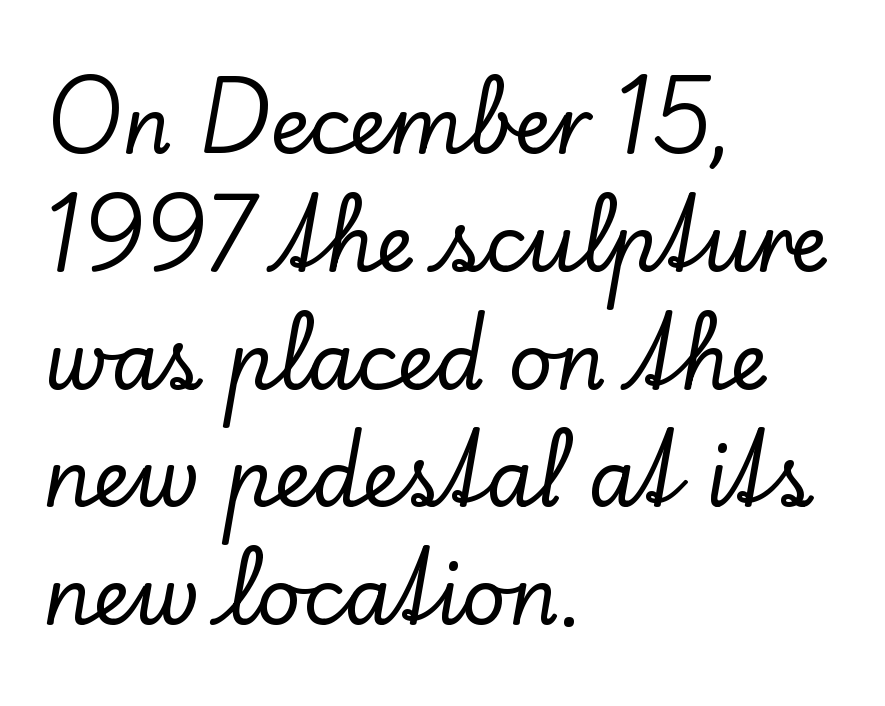
The strip under each line holds only bare page. A typesetter would call this zero additional tracking. One glance says typical: line gaps are just what's usual. Spacing verdict: proportional, widths tailored to each character. Typographically, this falls in the serif category. Casual observation: everything's shoved over to the left.
